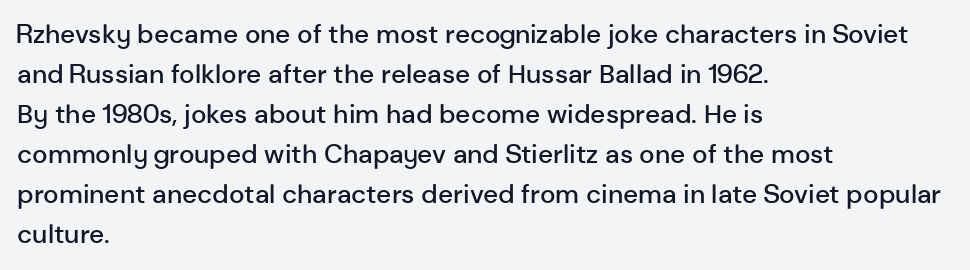
The image shows 26 px text type, upright; set left-aligned, normal line spacing (1.54x), normal letter spacing, not underlined.
